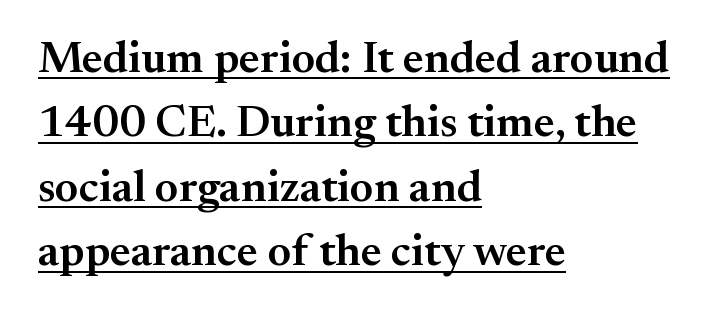
Q: Is the text bold? A: Semi-bold.
Q: Is the text italic (slanted)? A: No, it is upright.
Q: Is the typeface a serif or a sans-serif typeface? A: Serif.
Q: Is the text underlined? A: Yes.
Q: How is the paragraph aligned? A: Left-aligned.
Q: Is the spacing between letters normal or unusually wide? A: Normal.
Q: Is the spacing between lines tight, normal or loose? A: Normal.
Q: Width (condensed, normal, or wide)? A: Normal.
Q: Stroke contrast? A: Medium.
Q: x-height? A: Small.
Q: Monospaced? A: No.
